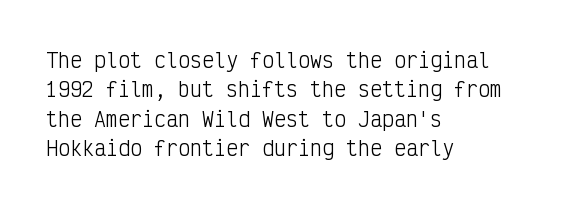
Q: Is the text bold? A: No.
Q: Is the text italic (slanted)? A: No, it is upright.
Q: Is the text underlined? A: No.
Q: How is the paragraph aligned? A: Left-aligned.
Q: Is the spacing between letters normal or unusually wide? A: Normal.
Q: Is the spacing between lines tight, normal or loose? A: Normal.
